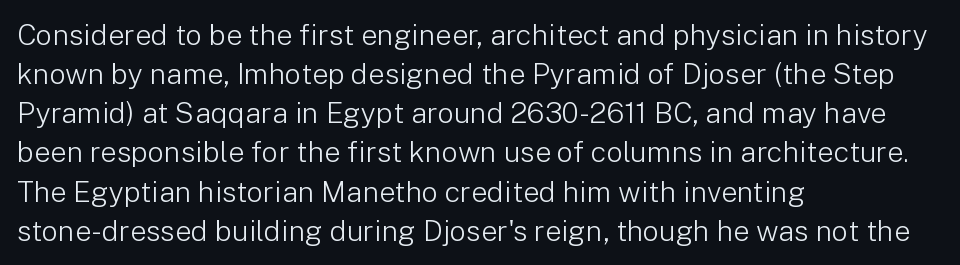
{"serif": "no", "italic": "no", "bold": "no", "weight": "light", "width": "normal", "stroke_contrast": "low", "x_height": "medium", "monospaced": "no", "underline": "no", "align": "left", "line_spacing": "normal", "line_spacing_ratio": 1.35, "letter_spacing": "normal", "letter_spacing_em": 0.0, "glyph_px": 29}
